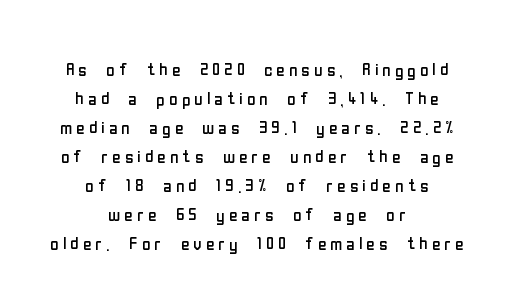
Nobody drew a line under any word here. Alignment: centered. Nope, not italic — everything's standing straight. Stems and bowls with no extra thickness — not bold. The leading is moderate, giving the passage an even texture.
